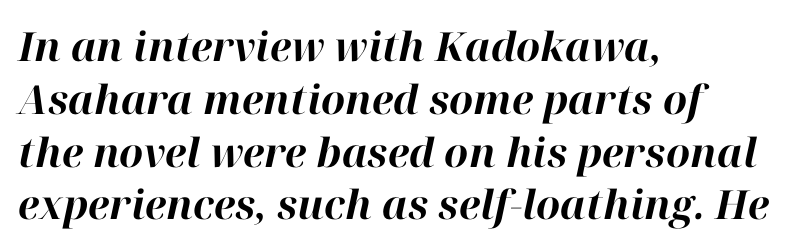
Q: Is the text bold? A: Yes.
Q: Is the text italic (slanted)? A: Yes, it leans right by about 12 degrees.
Q: Is the text underlined? A: No.
Q: How is the paragraph aligned? A: Left-aligned.
Q: Is the spacing between letters normal or unusually wide? A: Normal.
Q: Is the spacing between lines tight, normal or loose? A: Normal.
Q: Width (condensed, normal, or wide)? A: Normal.
Q: Stroke contrast? A: High.
Q: x-height? A: Medium.
Q: Monospaced? A: No.
